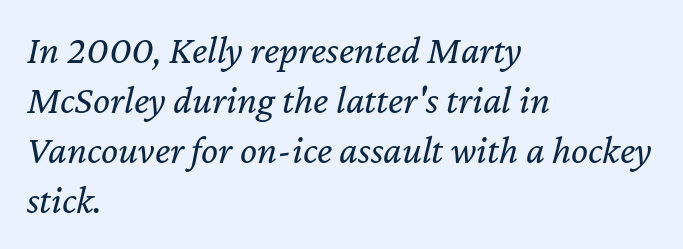
Words appear dense and cohesive because spacing is normal. The rendering uses natural spacing where letterforms have individual widths. Just letters on the line, the space beneath them empty. The weight would be labelled regular, book, light, or lighter still. The lines in this sample share a left origin and differ only in where they stop. Quick note: interline space is typical.
